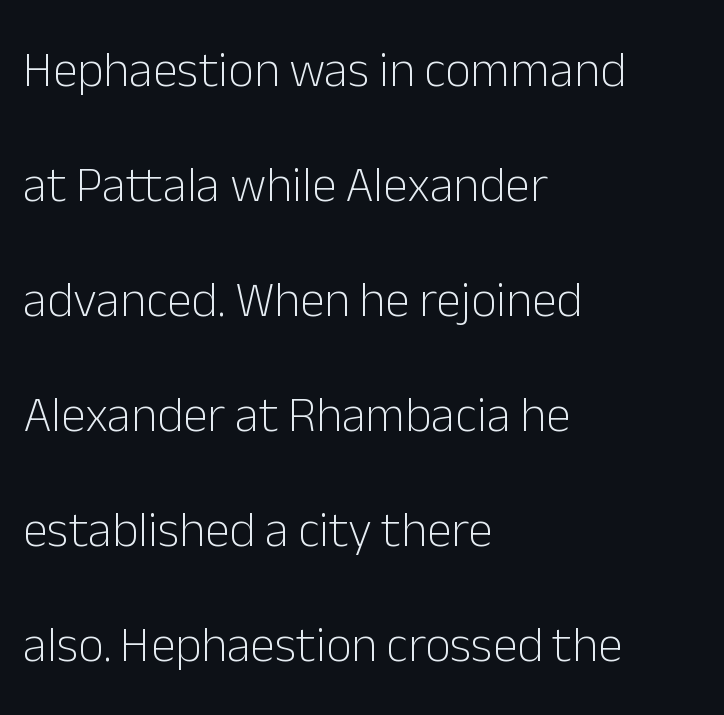
Q: Is the text bold? A: No.
Q: Is the text italic (slanted)? A: No, it is upright.
Q: Is the typeface a serif or a sans-serif typeface? A: Sans-serif.
Q: Is the text underlined? A: No.
Q: How is the paragraph aligned? A: Left-aligned.
Q: Is the spacing between letters normal or unusually wide? A: Normal.
Q: Is the spacing between lines tight, normal or loose? A: Loose.
Q: Width (condensed, normal, or wide)? A: Normal.
Q: Stroke contrast? A: Low.
Q: x-height? A: Medium.
Q: Monospaced? A: No.
